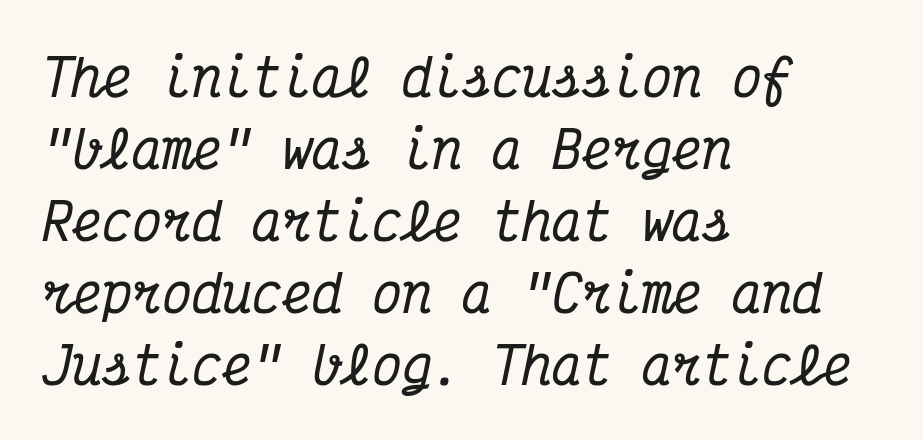
Fixed-width glyphs throughout — classic coding-font behaviour. The text block is weighted toward the left margin, trailing off unevenly rightward. A typesetter would call this leading conventional body-copy spacing. Anything drawn beneath the words? Only blank space. The rendering keeps characters at their native spacing.
